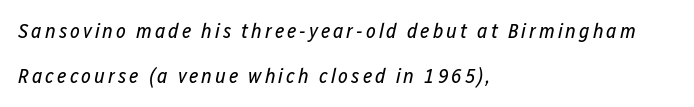
Q: Is the text bold? A: No.
Q: Is the text italic (slanted)? A: Yes, it leans right by about 12 degrees.
Q: Is the text underlined? A: No.
Q: How is the paragraph aligned? A: Left-aligned.
Q: Is the spacing between lines tight, normal or loose? A: Loose.
